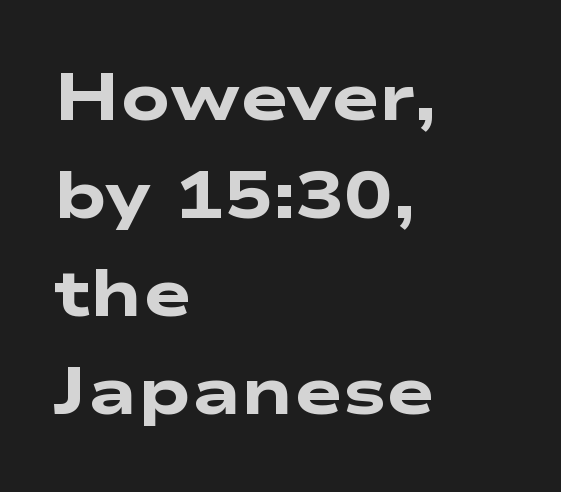
The image shows 65 px heavy, wide sans-serif type; set left-aligned, normal line spacing (1.51x), normal letter spacing, not underlined; low stroke contrast and a medium x-height.
